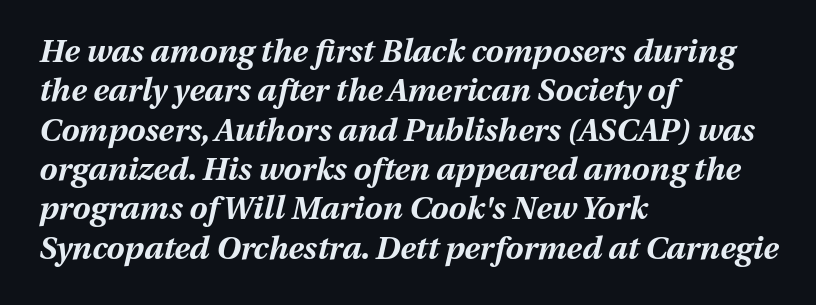
Q: Is the text bold? A: Yes.
Q: Is the text italic (slanted)? A: Yes, it leans right by about 13 degrees.
Q: Is the text underlined? A: No.
Q: How is the paragraph aligned? A: Left-aligned.
Q: Is the spacing between letters normal or unusually wide? A: Normal.
Q: Width (condensed, normal, or wide)? A: Normal.
Q: Stroke contrast? A: Medium.
Q: x-height? A: Medium.
Q: Monospaced? A: No.
